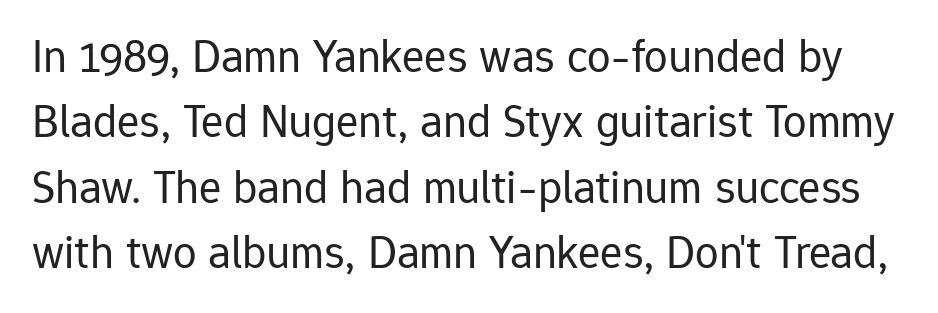
{"serif": "no", "italic": "no", "bold": "no", "weight": "regular", "width": "normal", "stroke_contrast": "low", "x_height": "medium", "monospaced": "no", "underline": "no", "line_spacing": "normal", "line_spacing_ratio": 1.39, "letter_spacing": "normal", "letter_spacing_em": 0.0, "glyph_px": 47}
